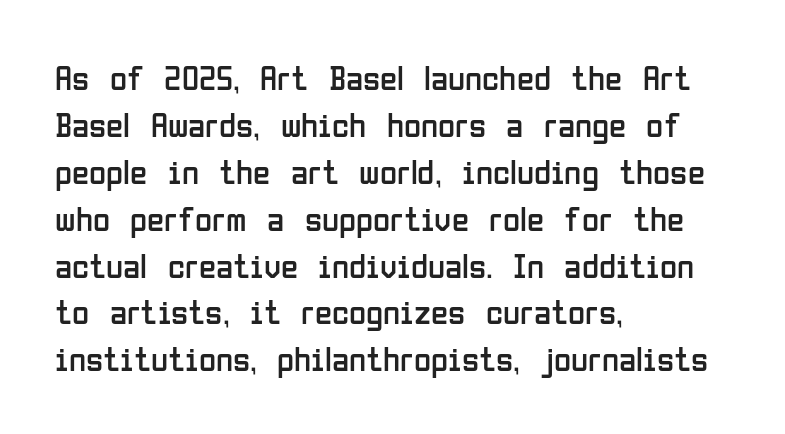
{"serif": "no", "italic": "no", "bold": "no", "weight": "regular", "width": "condensed", "stroke_contrast": "low", "x_height": "medium", "monospaced": "no", "underline": "no", "align": "left", "line_spacing": "normal", "line_spacing_ratio": 1.34, "letter_spacing": "normal", "letter_spacing_em": 0.0, "glyph_px": 35}
